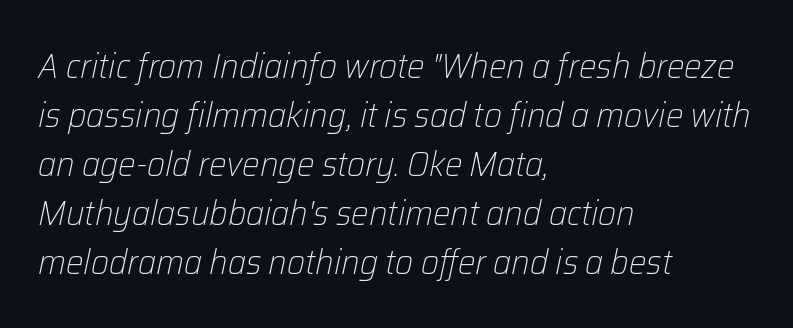
The space directly below the letters is spotless. Here the glyphs are tracked normally, forming tight word shapes. The rendering anchors every line to the left-hand side. The weight would be labelled regular, book, light, or lighter still. Each new line begins a customary step beneath the previous one.
